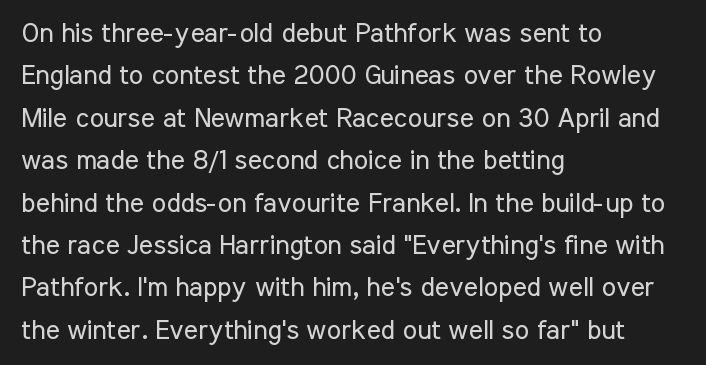
The image shows 27 px text type, upright; set left-aligned, normal line spacing (1.57x), normal letter spacing, not underlined.
